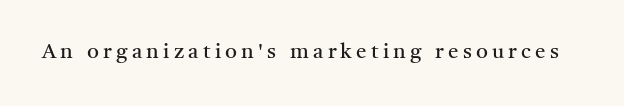
Q: Is the text bold? A: No.
Q: Is the text italic (slanted)? A: No, it is upright.
Q: Is the text underlined? A: No.
Q: Is the spacing between letters normal or unusually wide? A: Unusually wide.
